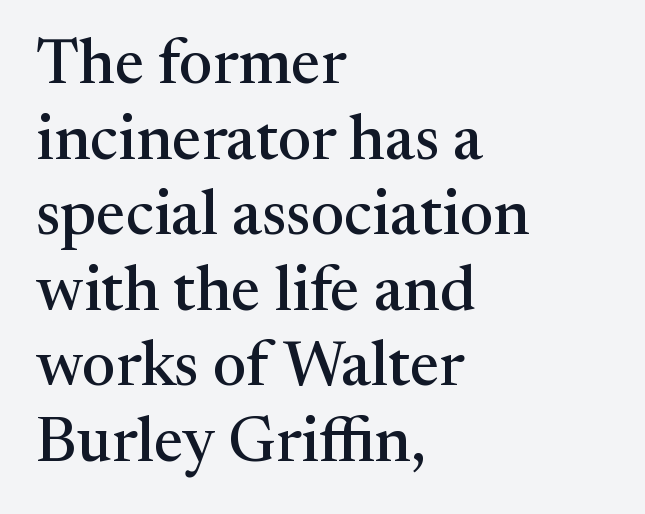
{"serif": "yes", "italic": "no", "width": "normal", "stroke_contrast": "medium", "x_height": "medium", "monospaced": "no", "underline": "no", "align": "left", "line_spacing_ratio": 1.2, "letter_spacing": "normal", "letter_spacing_em": 0.0, "glyph_px": 63}
